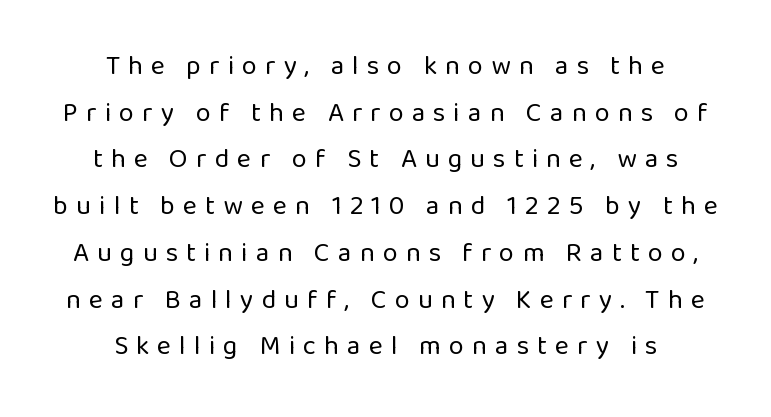
Q: Is the text bold? A: No.
Q: Is the text italic (slanted)? A: No, it is upright.
Q: Is the text underlined? A: No.
Q: How is the paragraph aligned? A: Centered.
Q: Is the spacing between letters normal or unusually wide? A: Unusually wide.
